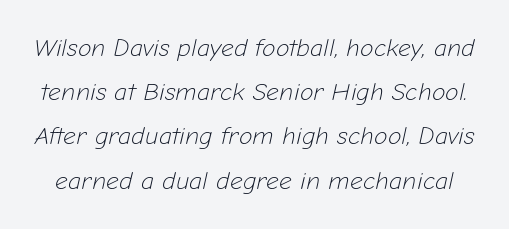
Is the stroke heavy? The answer is a plain regular-or-lighter. You could call the tracking neutral — neither tight nor loose. The specimen omits any rule beneath the text block's lines. The rendering applies a slant to the glyphs.
